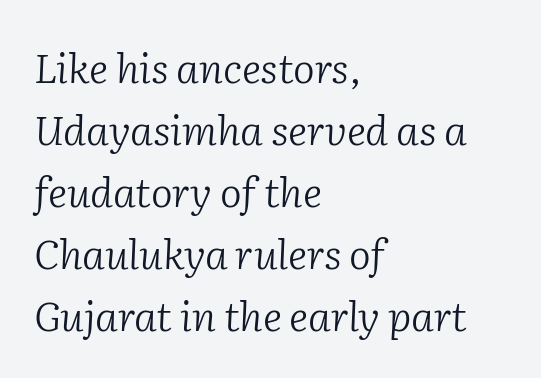
The lines are quadded left. One glance says typical: line gaps are just what's usual. This sample has the flowing, uneven cadence of proportional lettering. Rendered with sloped, italic letterforms. This is not heavy type; no bold has been used.
